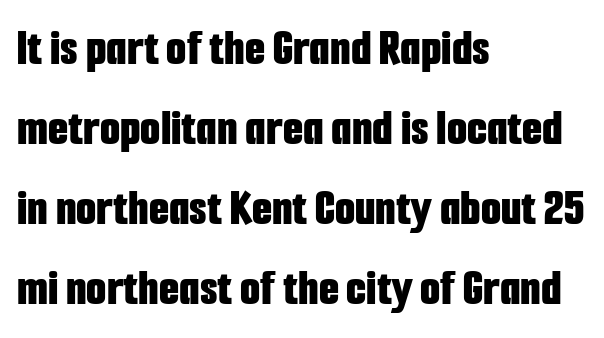
The image shows 52 px bold, condensed sans-serif type, upright; set left-aligned, normal line spacing (1.54x), normal letter spacing, not underlined; low stroke contrast and a medium x-height.
